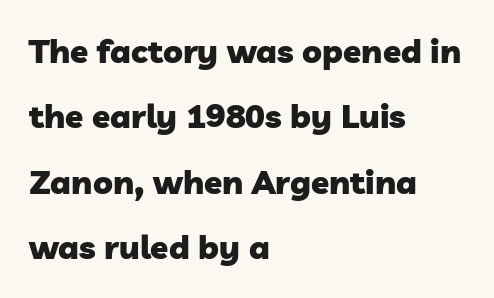
The image shows 33 px heavy sans-serif type; set left-aligned, loose line spacing (1.98x), normal letter spacing, not underlined; low stroke contrast and a medium x-height.
